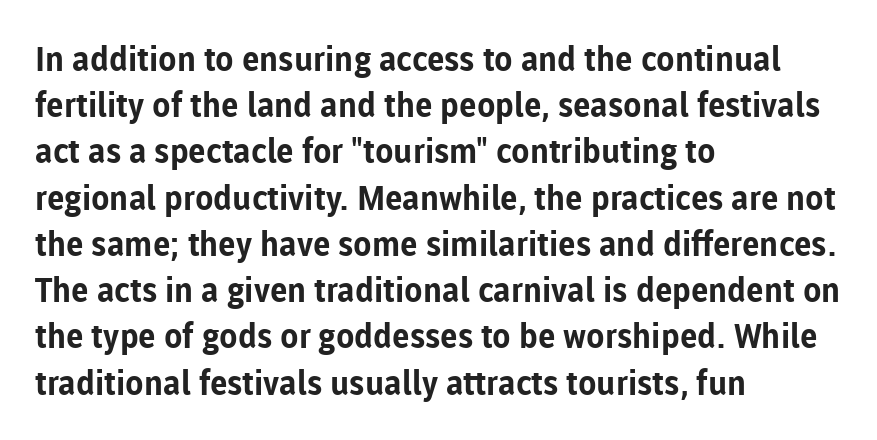
The image shows 34 px bold sans-serif type, upright; set left-aligned, normal line spacing (1.36x), normal letter spacing, not underlined; low stroke contrast and a medium x-height.
